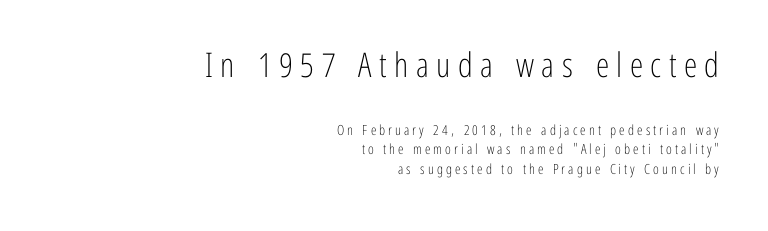
{"serif": "no", "italic": "no", "bold": "no", "weight": "light", "width": "condensed", "stroke_contrast": "low", "x_height": "medium", "monospaced": "no", "underline": "no", "align": "right", "line_spacing": "normal", "line_spacing_ratio": 1.38, "letter_spacing": "wide", "letter_spacing_em": 0.22, "larger_block": "first", "size_ratio": 2.43, "glyph_px": 34}
